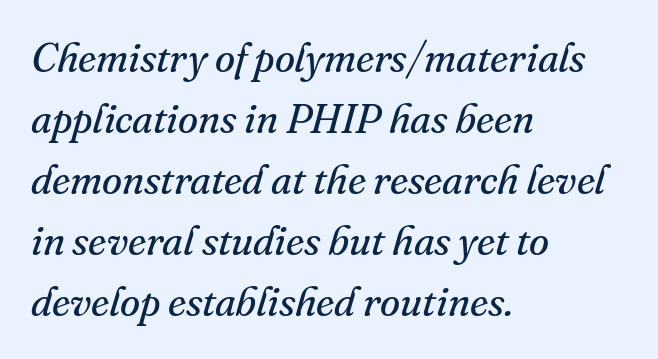
Q: Is the text bold? A: No.
Q: Is the text italic (slanted)? A: Yes, it leans right by about 16 degrees.
Q: Is the typeface a serif or a sans-serif typeface? A: Serif.
Q: Is the text underlined? A: No.
Q: How is the paragraph aligned? A: Left-aligned.
Q: Is the spacing between letters normal or unusually wide? A: Normal.
Q: Is the spacing between lines tight, normal or loose? A: Normal.
Q: Width (condensed, normal, or wide)? A: Normal.
Q: Stroke contrast? A: Medium.
Q: x-height? A: Small.
Q: Monospaced? A: No.
